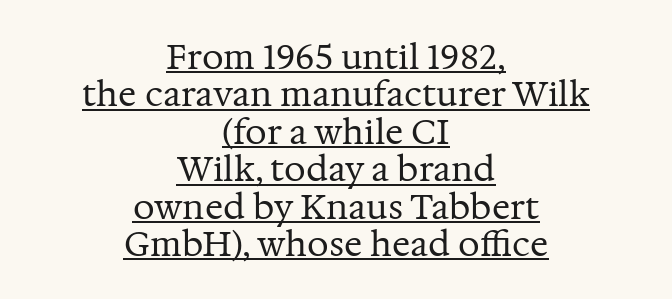
Q: Is the text bold? A: No.
Q: Is the text italic (slanted)? A: No, it is upright.
Q: Is the typeface a serif or a sans-serif typeface? A: Serif.
Q: Is the text underlined? A: Yes.
Q: How is the paragraph aligned? A: Centered.
Q: Is the spacing between letters normal or unusually wide? A: Normal.
Q: Is the spacing between lines tight, normal or loose? A: Tight.
Q: Width (condensed, normal, or wide)? A: Normal.
Q: Stroke contrast? A: Medium.
Q: x-height? A: Medium.
Q: Monospaced? A: No.
